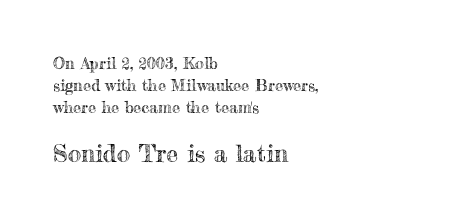
Q: Is the text italic (slanted)? A: No, it is upright.
Q: Is the text underlined? A: No.
Q: How is the paragraph aligned? A: Left-aligned.
Q: Is the spacing between letters normal or unusually wide? A: Normal.
Q: Is the spacing between lines tight, normal or loose? A: Normal.
Q: Which block of text is set in a larger size, the first (top) or the second (bottom)? A: The second (bottom) one.
